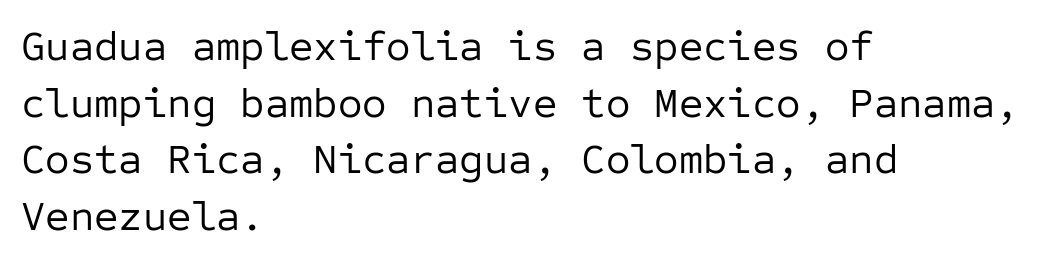
Here the designer chose a console-style face with uniform glyph widths. Leftover space on each line is placed entirely after the last word. No heavy texture on the line: the type isn't bold. This rendering features lettering with no underline. Honestly, the letter spacing is just normal — you wouldn't notice it.
